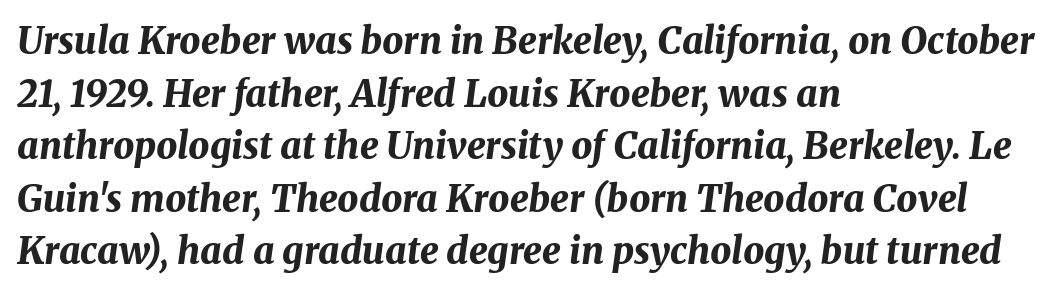
The image shows 37 px bold type, italic (leaning right); set left-aligned, normal line spacing (1.42x), normal letter spacing, not underlined; medium stroke contrast and a medium x-height.
